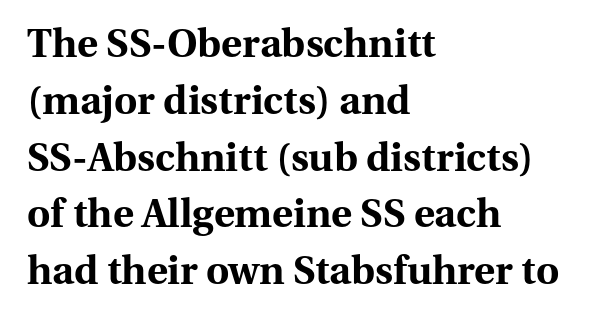
{"serif": "yes", "italic": "no", "bold": "yes", "weight": "bold", "width": "normal", "stroke_contrast": "medium", "x_height": "medium", "monospaced": "no", "underline": "no", "align": "left", "line_spacing": "normal", "line_spacing_ratio": 1.42, "letter_spacing": "normal", "letter_spacing_em": 0.0, "glyph_px": 40}
